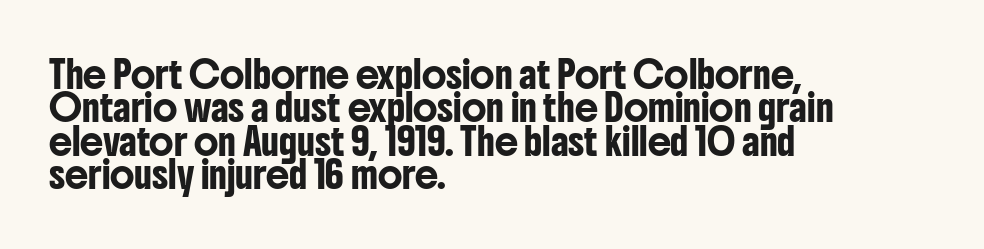
Beneath every word, the page is bare. Evenly set lines give the paragraph a standard silhouette. The compositor pushed each line to the left boundary. Spacing between characters is what you'd get straight out of the box. When letters stand straight like this, we call the style roman or upright.
